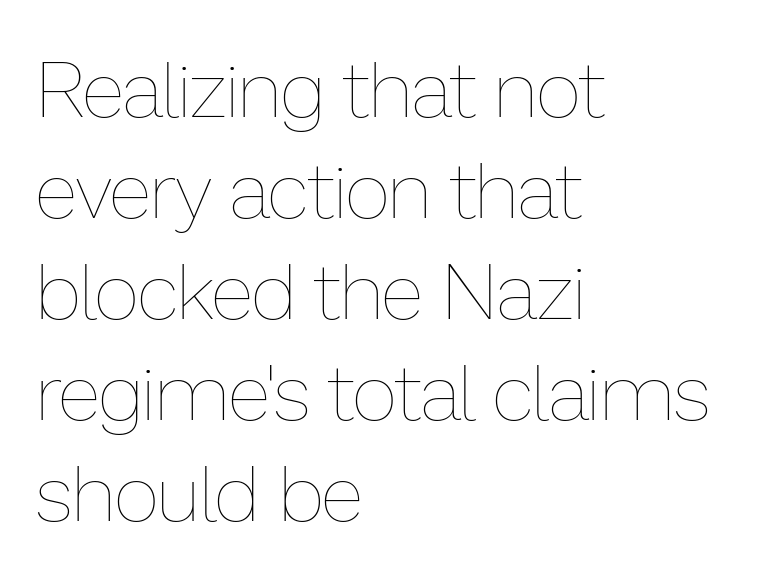
The image shows 79 px thin type, upright; set left-aligned, normal line spacing (1.28x), normal letter spacing, not underlined; low stroke contrast and a medium x-height.
